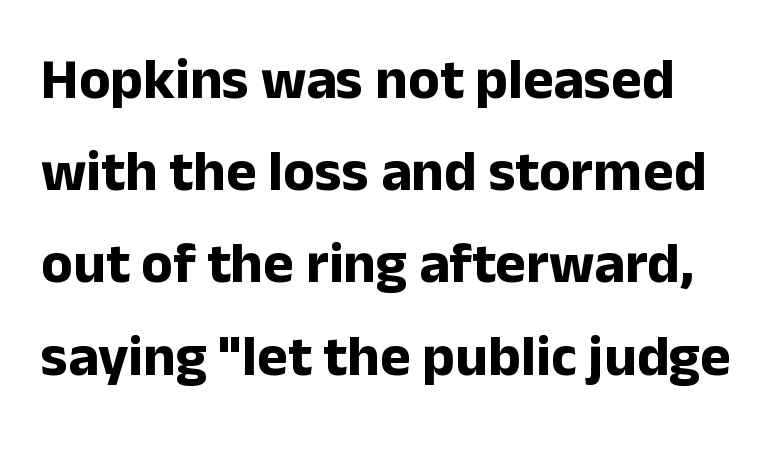
Spacing between characters is what you'd get straight out of the box. In terms of letterform style, serifs are entirely absent. The space between consecutive lines is moderate. The typesetting leans heavy: a genuine bold. The passage shown is not underscored anywhere.
